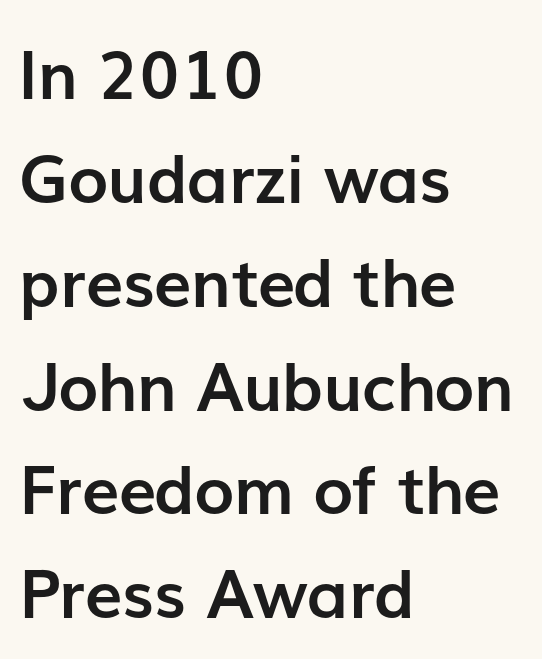
The image shows 67 px semibold sans-serif type, upright; set left-aligned, normal line spacing (1.55x), normal letter spacing, not underlined; low stroke contrast and a medium x-height.
